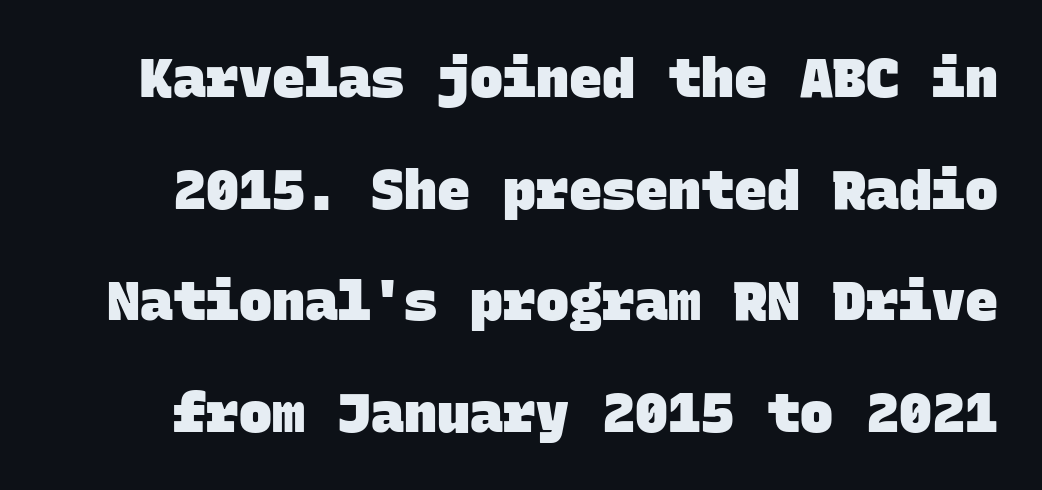
Q: Is the text bold? A: Yes.
Q: Is the typeface a serif or a sans-serif typeface? A: Sans-serif.
Q: Is the text underlined? A: No.
Q: Is the spacing between letters normal or unusually wide? A: Normal.
Q: Is the spacing between lines tight, normal or loose? A: Loose.
Q: Width (condensed, normal, or wide)? A: Normal.
Q: Stroke contrast? A: Low.
Q: x-height? A: Large.
Q: Monospaced? A: Yes.
